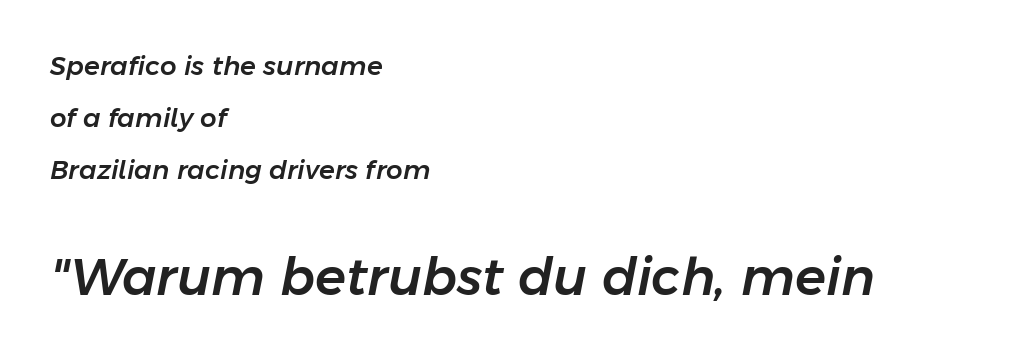
A great deal of white space separates one row of letters from the next. This sample is left-justified, so line endings fall wherever the words run out. Every character sits at an angle, as italics do. The baseline area is clear.
